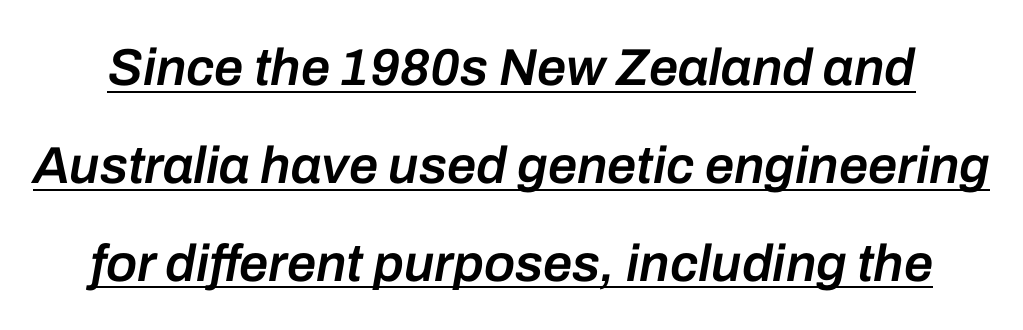
{"italic": "yes", "lean": "right", "slant_degrees": 10, "bold": "semi", "weight": "semibold", "width": "normal", "stroke_contrast": "low", "x_height": "medium", "monospaced": "no", "underline": "yes", "line_spacing_ratio": 1.88, "letter_spacing": "normal", "letter_spacing_em": 0.0, "glyph_px": 52}
